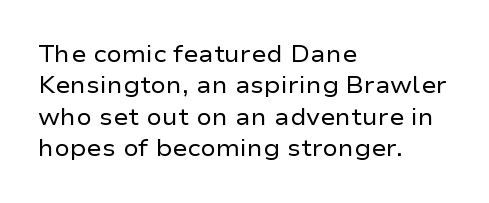
Q: Is the text bold? A: No.
Q: Is the text italic (slanted)? A: No, it is upright.
Q: Is the text underlined? A: No.
Q: How is the paragraph aligned? A: Left-aligned.
Q: Is the spacing between letters normal or unusually wide? A: Normal.
Q: Is the spacing between lines tight, normal or loose? A: Normal.
